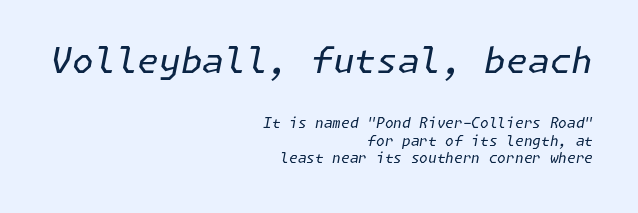
Q: Is the text bold? A: No.
Q: Is the text italic (slanted)? A: Yes, it leans right by about 11 degrees.
Q: Is the text underlined? A: No.
Q: How is the paragraph aligned? A: Right-aligned.
Q: Is the spacing between letters normal or unusually wide? A: Normal.
Q: Is the spacing between lines tight, normal or loose? A: Normal.
Q: Which block of text is set in a larger size, the first (top) or the second (bottom)? A: The first (top) one.
Q: Width (condensed, normal, or wide)? A: Normal.
Q: Stroke contrast? A: Low.
Q: x-height? A: Medium.
